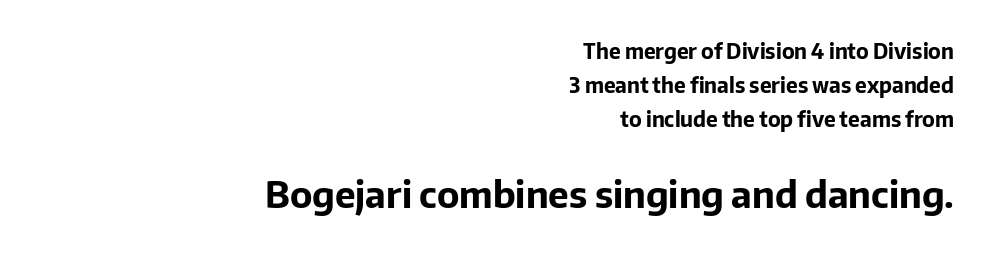
The image shows 37 px bold sans-serif type, upright; set right-aligned, normal line spacing (1.63x), normal letter spacing, not underlined; the second (bottom) block is 1.76x larger; low stroke contrast and a medium x-height.
